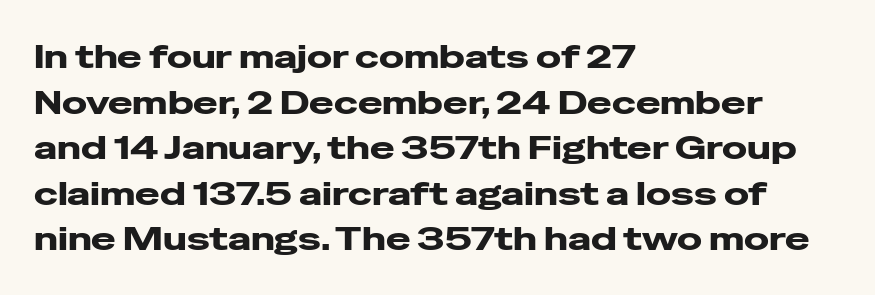
{"serif": "no", "italic": "no", "bold": "yes", "weight": "heavy", "width": "wide", "stroke_contrast": "low", "x_height": "medium", "monospaced": "no", "underline": "no", "align": "left", "line_spacing": "normal", "line_spacing_ratio": 1.38, "letter_spacing": "normal", "letter_spacing_em": 0.0, "glyph_px": 33}
